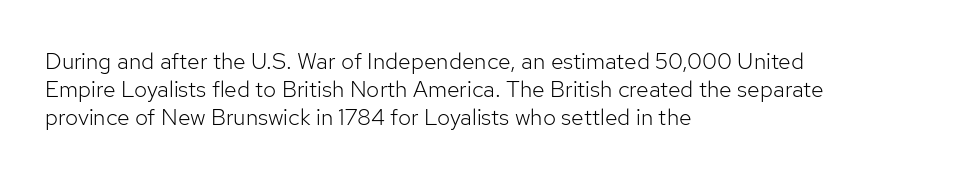
{"italic": "no", "bold": "no", "underline": "no", "align": "left", "line_spacing_ratio": 1.21, "letter_spacing": "normal", "letter_spacing_em": 0.0, "glyph_px": 23}
